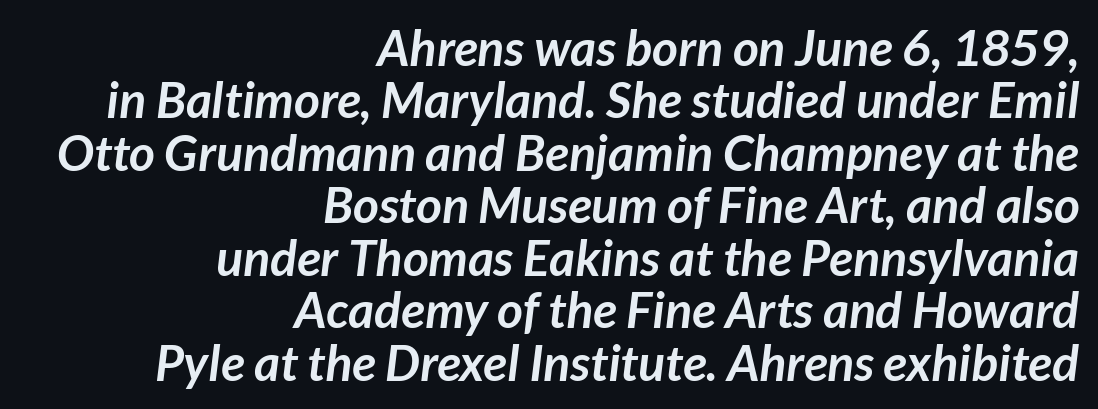
Nothing sits at the stroke ends, so this counts as sans-serif. The paragraph has a hard right edge and a soft left edge. Looks like regular typesetting: each glyph gets only the width it needs. Spacing between characters is what you'd get straight out of the box.
